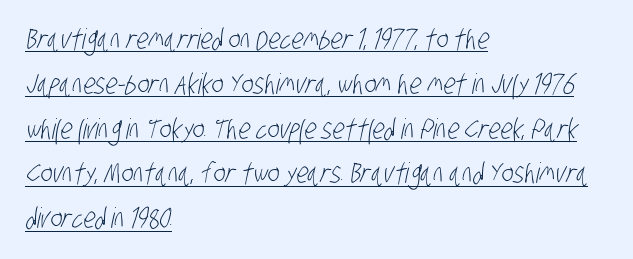
The image shows 28 px light, condensed sans-serif type; set left-aligned, normal line spacing (1.6x), normal letter spacing, underlined; low stroke contrast and a large x-height.
